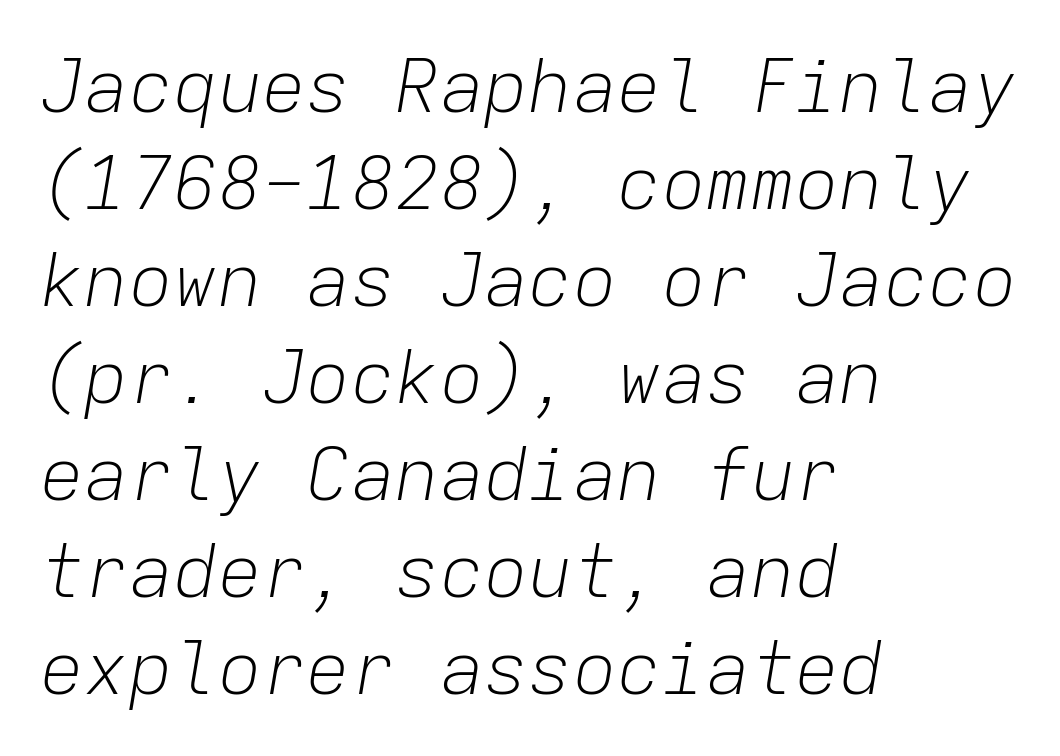
The image shows 74 px light type, italic (leaning right), monospaced; set left-aligned, normal line spacing (1.31x), normal letter spacing, not underlined; low stroke contrast and a medium x-height.
